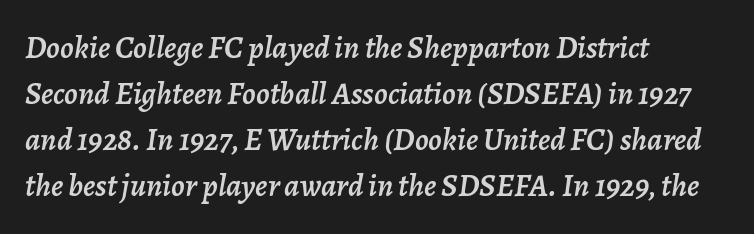
{"italic": "yes", "lean": "right", "slant_degrees": 7, "width": "normal", "stroke_contrast": "low", "x_height": "medium", "monospaced": "no", "underline": "no", "align": "left", "line_spacing": "normal", "line_spacing_ratio": 1.44, "letter_spacing": "normal", "letter_spacing_em": 0.0, "glyph_px": 32}
